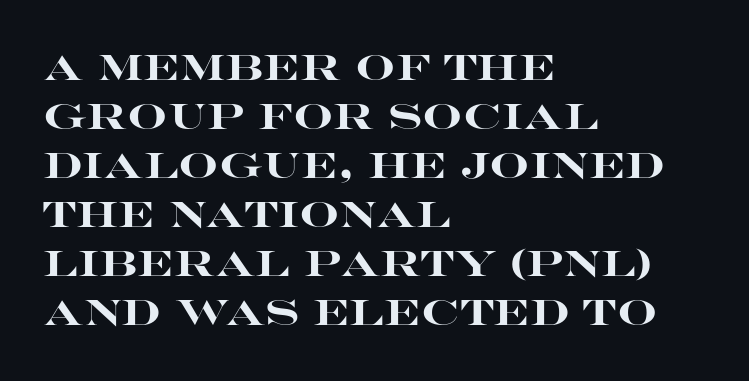
Q: Is the text bold? A: Yes.
Q: Is the text italic (slanted)? A: No, it is upright.
Q: Is the typeface a serif or a sans-serif typeface? A: Serif.
Q: Is the text underlined? A: No.
Q: How is the paragraph aligned? A: Left-aligned.
Q: Is the spacing between letters normal or unusually wide? A: Normal.
Q: Is the spacing between lines tight, normal or loose? A: Normal.
Q: Width (condensed, normal, or wide)? A: Wide.
Q: Stroke contrast? A: High.
Q: x-height? A: Large.
Q: Monospaced? A: No.
